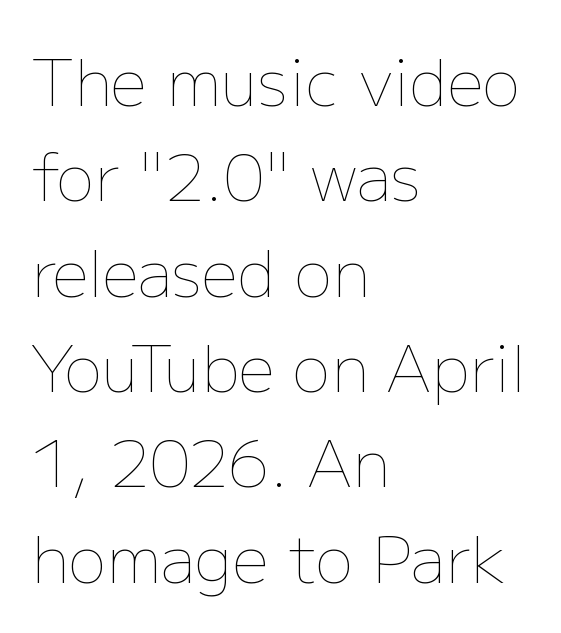
{"italic": "no", "bold": "no", "weight": "thin", "width": "normal", "stroke_contrast": "low", "x_height": "medium", "monospaced": "no", "underline": "no", "align": "left", "line_spacing": "normal", "line_spacing_ratio": 1.49, "letter_spacing": "normal", "letter_spacing_em": 0.0, "glyph_px": 64}
